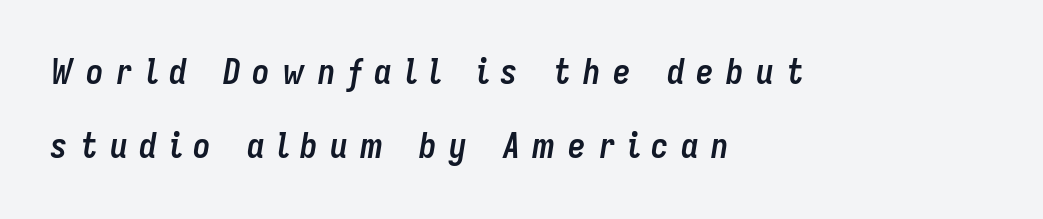
The image shows 35 px semibold, condensed type, italic (leaning right); set left-aligned, loose line spacing (2.12x), unusually wide letter spacing (+0.35 em), not underlined; low stroke contrast and a medium x-height.
